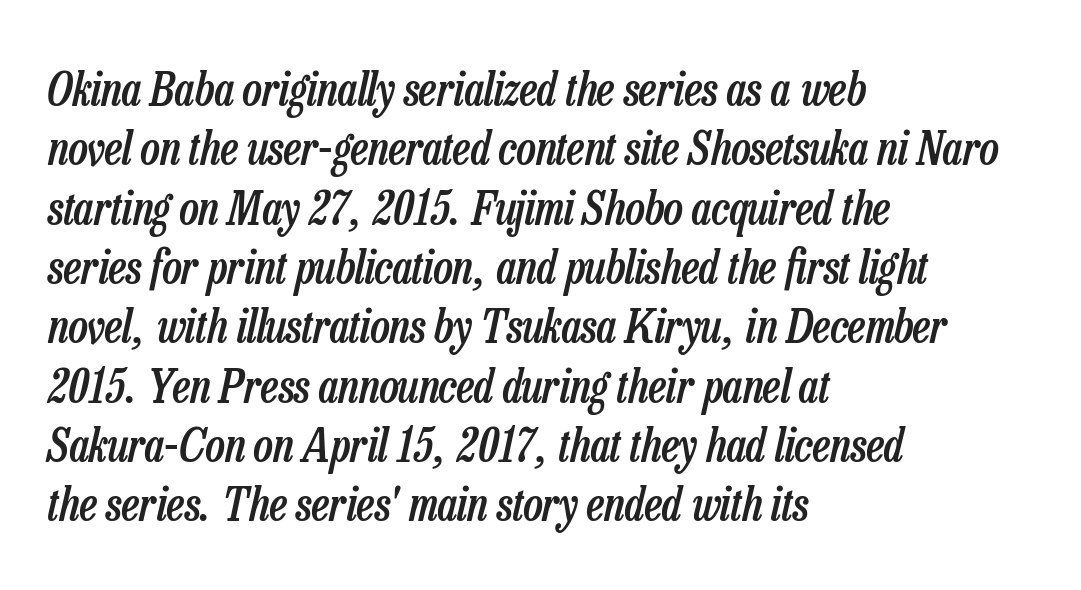
{"italic": "yes", "lean": "right", "slant_degrees": 13, "bold": "semi", "weight": "semibold", "width": "condensed", "stroke_contrast": "low", "x_height": "medium", "monospaced": "no", "underline": "no", "align": "left", "line_spacing": "normal", "line_spacing_ratio": 1.29, "letter_spacing": "normal", "letter_spacing_em": 0.0, "glyph_px": 46}
